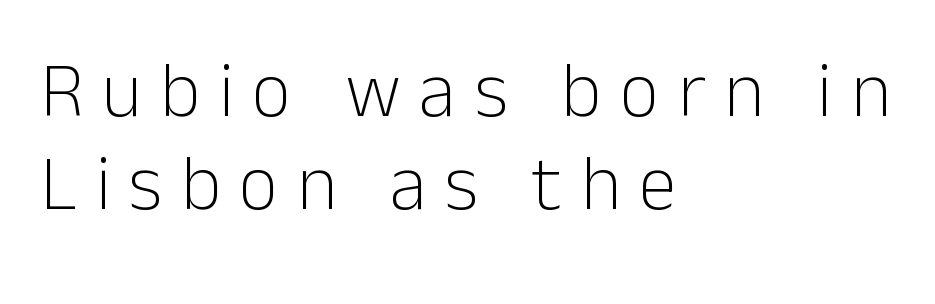
The image shows 77 px light sans-serif type, upright; set left-aligned, line spacing 1.21x, unusually wide letter spacing (+0.24 em), not underlined; low stroke contrast and a medium x-height.
